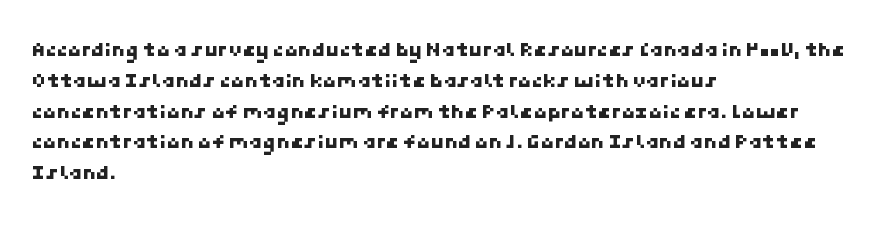
Letters rest on an invisible, unmarked baseline. How would I describe the line gaps? Plain and ordinary. Each word holds together tightly as a unit, with standard inter-letter gaps. These lines stack with their left ends in a neat column.
